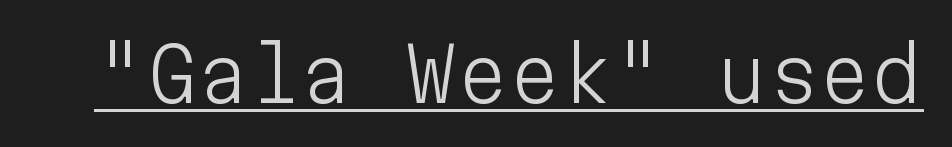
{"serif": "no", "italic": "no", "bold": "no", "weight": "light", "width": "normal", "stroke_contrast": "low", "x_height": "medium", "monospaced": "yes", "underline": "yes", "letter_spacing": "normal", "letter_spacing_em": 0.0, "glyph_px": 74}
